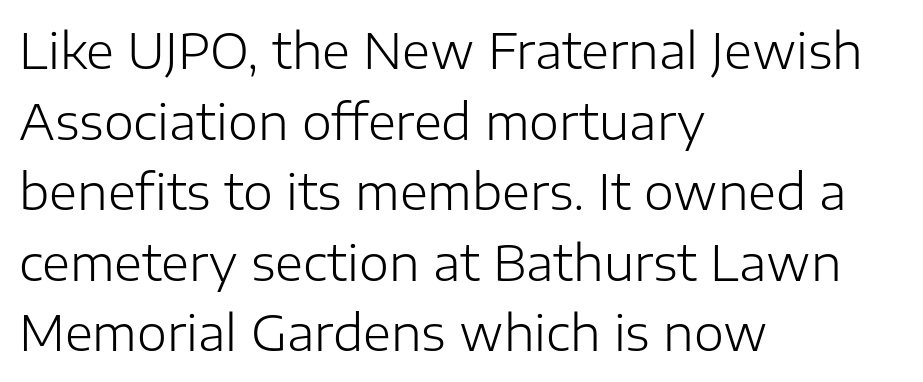
Q: Is the text bold? A: No.
Q: Is the text italic (slanted)? A: No, it is upright.
Q: Is the typeface a serif or a sans-serif typeface? A: Sans-serif.
Q: Is the text underlined? A: No.
Q: How is the paragraph aligned? A: Left-aligned.
Q: Is the spacing between letters normal or unusually wide? A: Normal.
Q: Is the spacing between lines tight, normal or loose? A: Normal.
Q: Width (condensed, normal, or wide)? A: Normal.
Q: Stroke contrast? A: Low.
Q: x-height? A: Medium.
Q: Monospaced? A: No.
